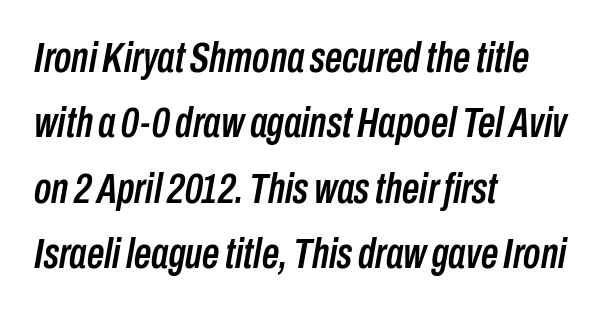
Q: Is the text italic (slanted)? A: Yes, it leans right by about 10 degrees.
Q: Is the text underlined? A: No.
Q: How is the paragraph aligned? A: Left-aligned.
Q: Is the spacing between letters normal or unusually wide? A: Normal.
Q: Is the spacing between lines tight, normal or loose? A: Normal.
Q: Width (condensed, normal, or wide)? A: Condensed.
Q: Stroke contrast? A: Low.
Q: x-height? A: Medium.
Q: Monospaced? A: No.
